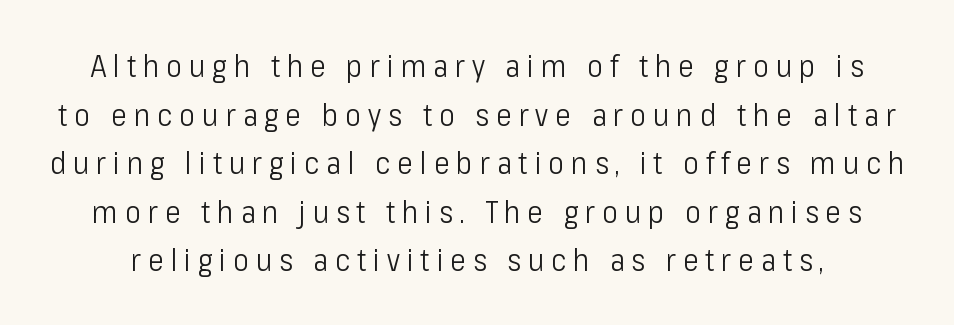
{"serif": "no", "italic": "no", "bold": "no", "weight": "light", "width": "condensed", "stroke_contrast": "low", "x_height": "medium", "monospaced": "no", "underline": "no", "line_spacing": "normal", "line_spacing_ratio": 1.62, "letter_spacing": "wide", "letter_spacing_em": 0.23, "glyph_px": 30}
